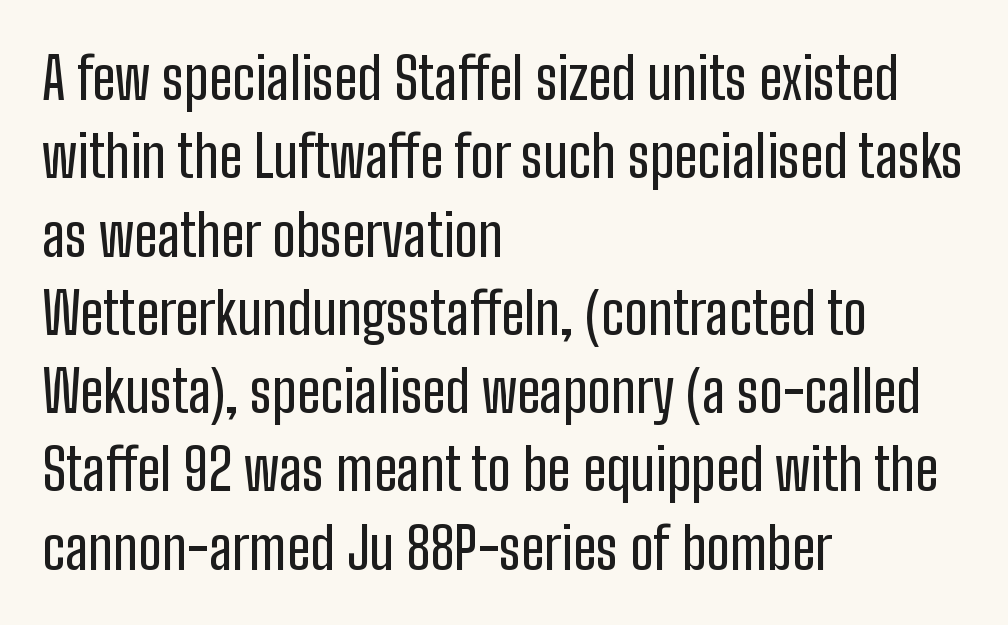
The letters carry no serifs — their stems end cleanly without finishing strokes. Compared with typical body copy, the letter spacing here is the same. What's the leading like? Ordinary, nothing unusual. Proportional: the letters do not fall into vertical columns.
